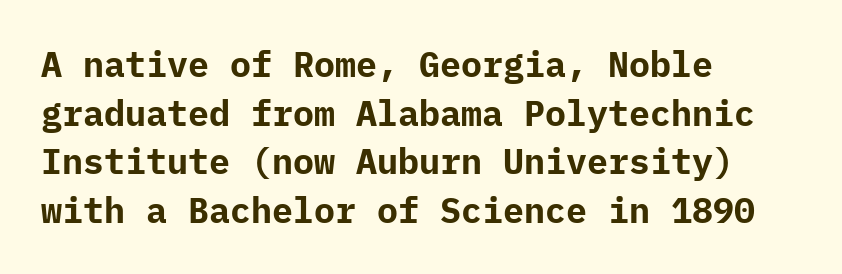
The image shows 35 px bold sans-serif type, upright; set left-aligned, normal line spacing (1.39x), normal letter spacing, not underlined; low stroke contrast and a medium x-height.
